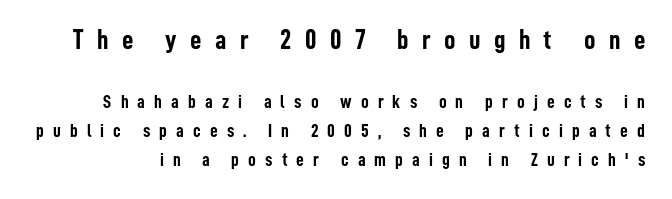
The image shows 28 px semibold, condensed sans-serif type, upright; set normal line spacing (1.54x), unusually wide letter spacing (+0.48 em), not underlined; the first (top) block is 1.47x larger; low stroke contrast and a medium x-height.
